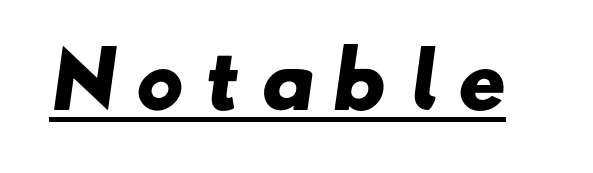
Q: Is the text bold? A: Yes.
Q: Is the typeface a serif or a sans-serif typeface? A: Sans-serif.
Q: Is the text underlined? A: Yes.
Q: Is the spacing between letters normal or unusually wide? A: Unusually wide.
Q: Width (condensed, normal, or wide)? A: Wide.
Q: Stroke contrast? A: Low.
Q: x-height? A: Small.
Q: Monospaced? A: No.
